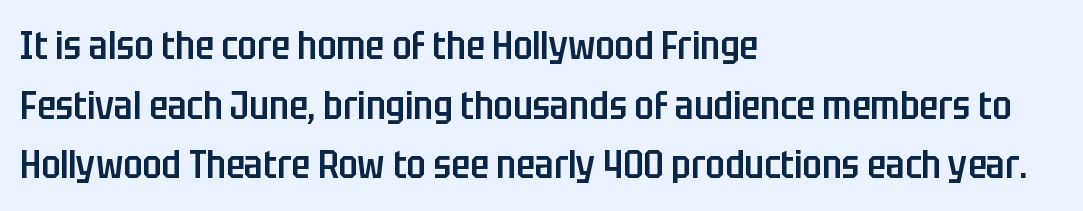
Q: Is the text bold? A: Semi-bold.
Q: Is the text italic (slanted)? A: No, it is upright.
Q: Is the typeface a serif or a sans-serif typeface? A: Sans-serif.
Q: Is the text underlined? A: No.
Q: How is the paragraph aligned? A: Left-aligned.
Q: Is the spacing between letters normal or unusually wide? A: Normal.
Q: Is the spacing between lines tight, normal or loose? A: Normal.
Q: Width (condensed, normal, or wide)? A: Condensed.
Q: Stroke contrast? A: Low.
Q: x-height? A: Large.
Q: Monospaced? A: No.
